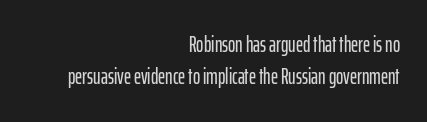
{"italic": "no", "underline": "no", "align": "right", "line_spacing": "normal", "line_spacing_ratio": 1.47, "letter_spacing": "normal", "letter_spacing_em": 0.0, "glyph_px": 22}
